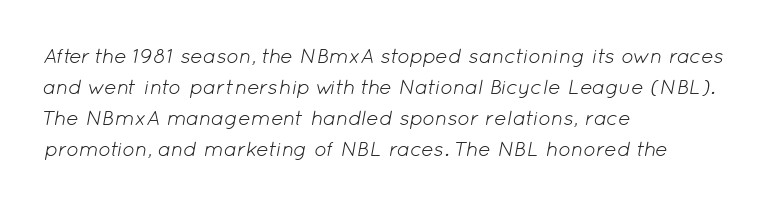
{"italic": "yes", "lean": "right", "slant_degrees": 12, "bold": "no", "underline": "no", "align": "left", "line_spacing": "normal", "line_spacing_ratio": 1.48, "letter_spacing": "normal", "letter_spacing_em": 0.0, "glyph_px": 21}
